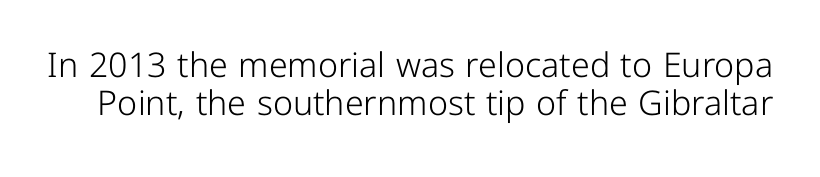
The image shows 34 px light sans-serif type, upright; set tight line spacing (1.13x), normal letter spacing, not underlined; low stroke contrast and a medium x-height.
